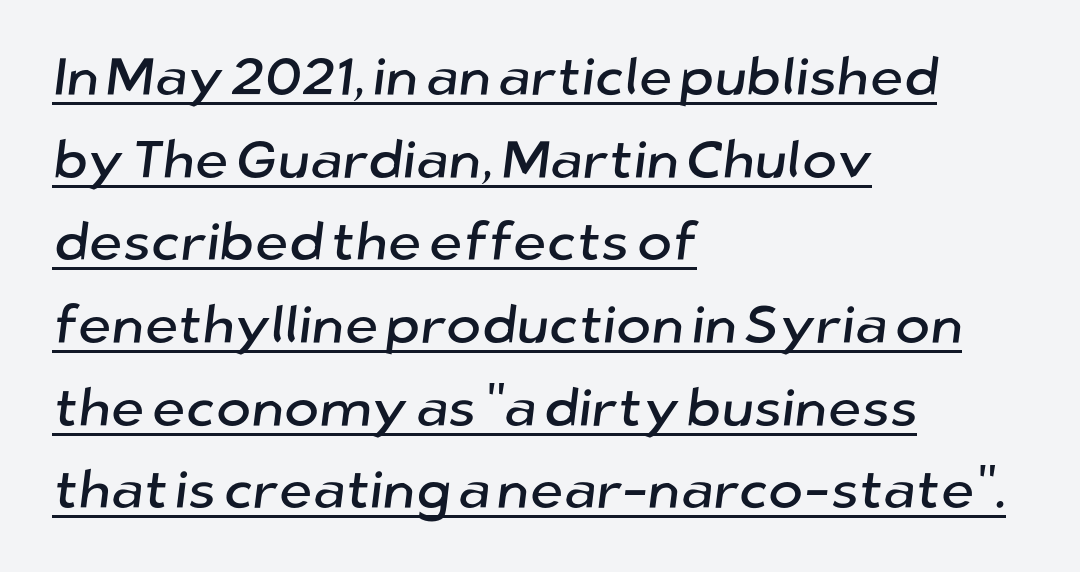
Leading matches the norm, producing a regular column. Spacing between characters is what you'd get straight out of the box. Is this a sans? Yes — the strokes have no serifs. Layout note: lines flush left. What decoration does the sample have? An underline.
